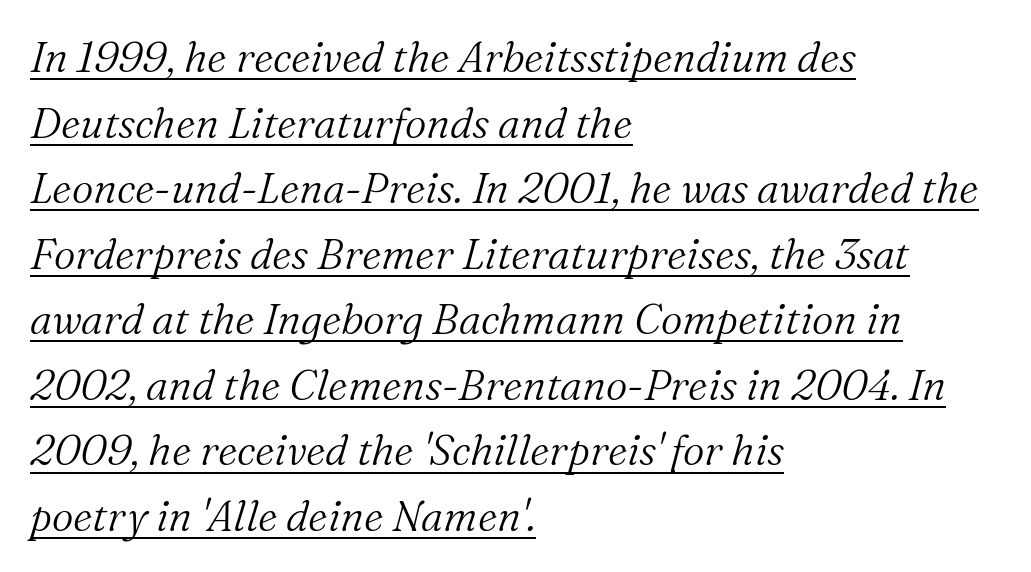
Q: Is the text bold? A: No.
Q: Is the text italic (slanted)? A: Yes, it leans right by about 16 degrees.
Q: Is the typeface a serif or a sans-serif typeface? A: Serif.
Q: Is the text underlined? A: Yes.
Q: How is the paragraph aligned? A: Left-aligned.
Q: Is the spacing between letters normal or unusually wide? A: Normal.
Q: Is the spacing between lines tight, normal or loose? A: Normal.
Q: Width (condensed, normal, or wide)? A: Normal.
Q: Stroke contrast? A: Medium.
Q: x-height? A: Medium.
Q: Monospaced? A: No.
